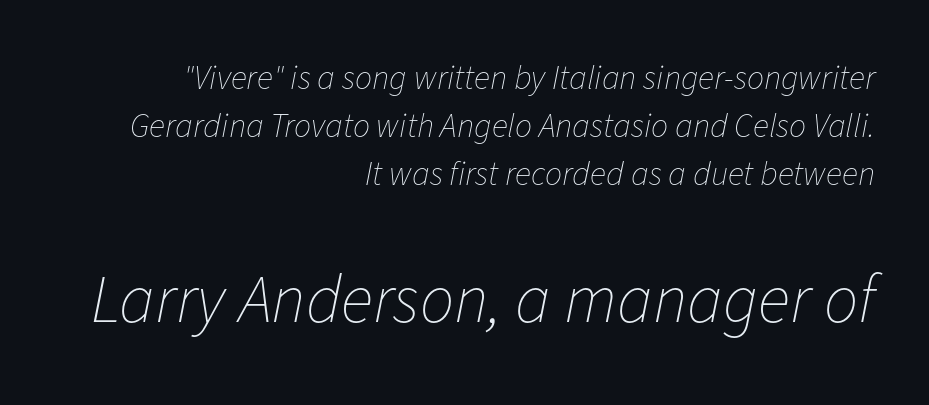
Observe the lean: these are italic letterforms. Tracking value appears to be zero — textbook default spacing. Just letters on the line, the space beneath them empty. This is not heavy type; no bold has been used. Leading: standard.
